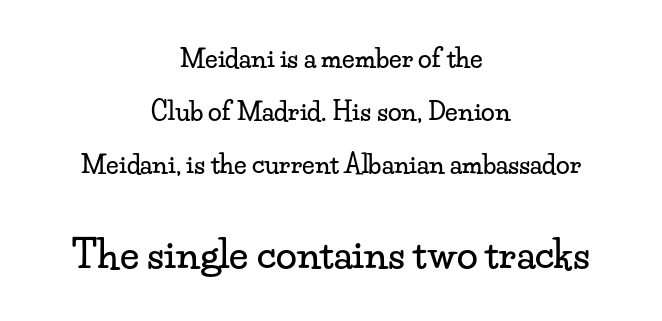
Q: Is the text italic (slanted)? A: No, it is upright.
Q: Is the typeface a serif or a sans-serif typeface? A: Serif.
Q: Is the text underlined? A: No.
Q: How is the paragraph aligned? A: Centered.
Q: Is the spacing between letters normal or unusually wide? A: Normal.
Q: Is the spacing between lines tight, normal or loose? A: Loose.
Q: Which block of text is set in a larger size, the first (top) or the second (bottom)? A: The second (bottom) one.
Q: Width (condensed, normal, or wide)? A: Wide.
Q: Stroke contrast? A: Low.
Q: x-height? A: Small.
Q: Monospaced? A: No.
